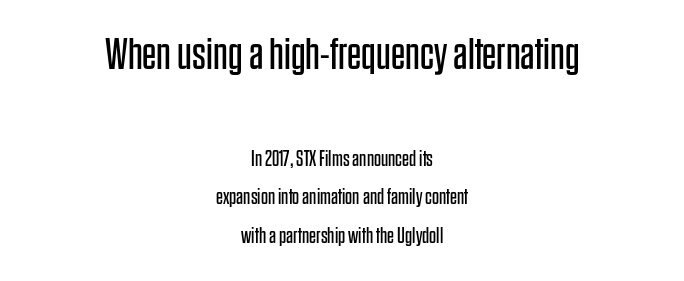
The image shows 45 px regular-weight, condensed sans-serif type, upright; set centered, line spacing 1.75x, normal letter spacing, not underlined; the first (top) block is 2.05x larger; low stroke contrast and a large x-height.
